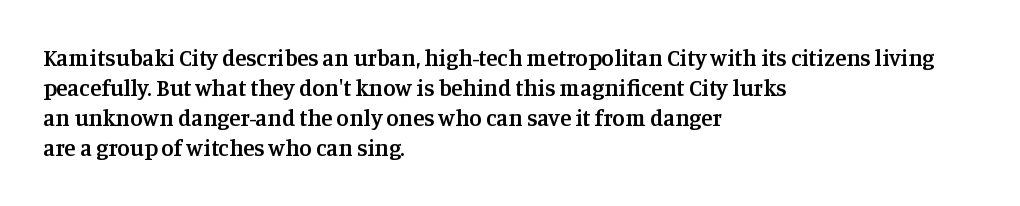
{"italic": "no", "bold": "semi", "underline": "no", "align": "left", "line_spacing": "normal", "line_spacing_ratio": 1.31, "letter_spacing": "normal", "letter_spacing_em": 0.0, "glyph_px": 23}
